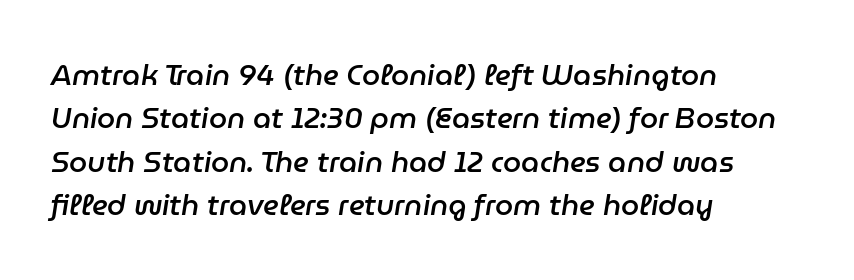
{"italic": "yes", "lean": "right", "slant_degrees": 9, "bold": "semi", "weight": "semibold", "width": "normal", "stroke_contrast": "low", "x_height": "medium", "monospaced": "no", "underline": "no", "align": "left", "line_spacing": "normal", "line_spacing_ratio": 1.5, "letter_spacing": "normal", "letter_spacing_em": 0.0, "glyph_px": 29}
